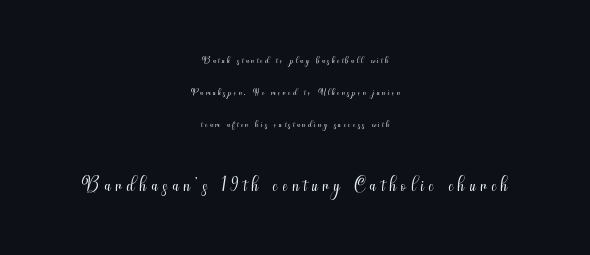
Is this a fixed-width face? No — the glyphs have proportional, varying widths. This block would shrink considerably if given ordinary leading; it's expanded now. The composition opens small and finishes big.
